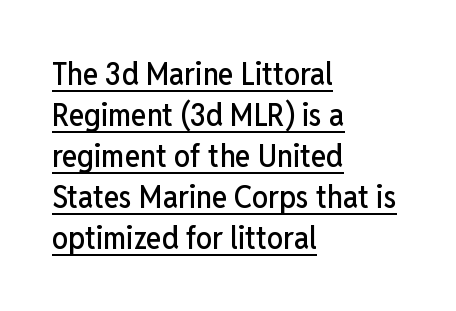
The image shows 32 px condensed sans-serif type, upright; set left-aligned, normal line spacing (1.28x), normal letter spacing, underlined; low stroke contrast and a medium x-height.
